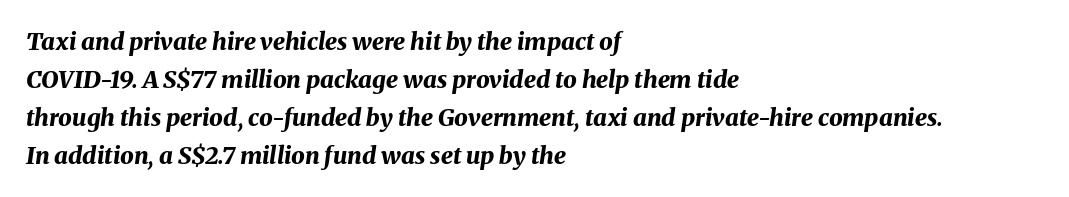
Q: Is the text bold? A: Yes.
Q: Is the text italic (slanted)? A: Yes, it leans right by about 8 degrees.
Q: Is the text underlined? A: No.
Q: How is the paragraph aligned? A: Left-aligned.
Q: Is the spacing between letters normal or unusually wide? A: Normal.
Q: Is the spacing between lines tight, normal or loose? A: Normal.
